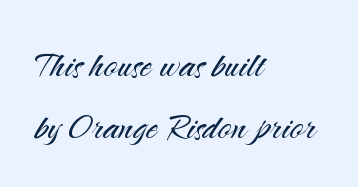
Q: Is the text bold? A: No.
Q: Is the text italic (slanted)? A: Yes.
Q: Is the typeface a serif or a sans-serif typeface? A: Sans-serif.
Q: Is the text underlined? A: No.
Q: How is the paragraph aligned? A: Left-aligned.
Q: Is the spacing between letters normal or unusually wide? A: Normal.
Q: Is the spacing between lines tight, normal or loose? A: Normal.
Q: Width (condensed, normal, or wide)? A: Normal.
Q: Stroke contrast? A: Medium.
Q: x-height? A: Small.
Q: Monospaced? A: No.
